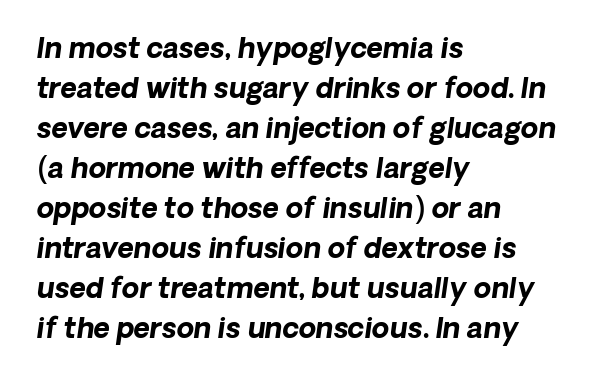
Notice how the passage keeps a crisp vertical edge on the left only. The face used here is proportionally spaced, like ordinary book or web type. The glyphs are unaccompanied by any horizontal stroke below them. Quick note: interline space is typical. Would a proofreader flag this as italicized? Yes.
